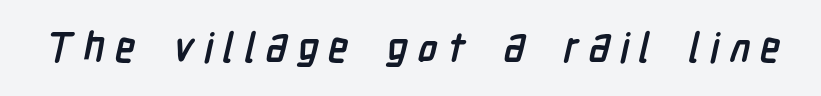
Note the varied advance widths — an 'i' is clearly narrower than an 'm'. What weight is shown? A full bold with thick strokes. This sample uses a sans-serif face. The words here are not underlined. Short note: letters widely spaced.
